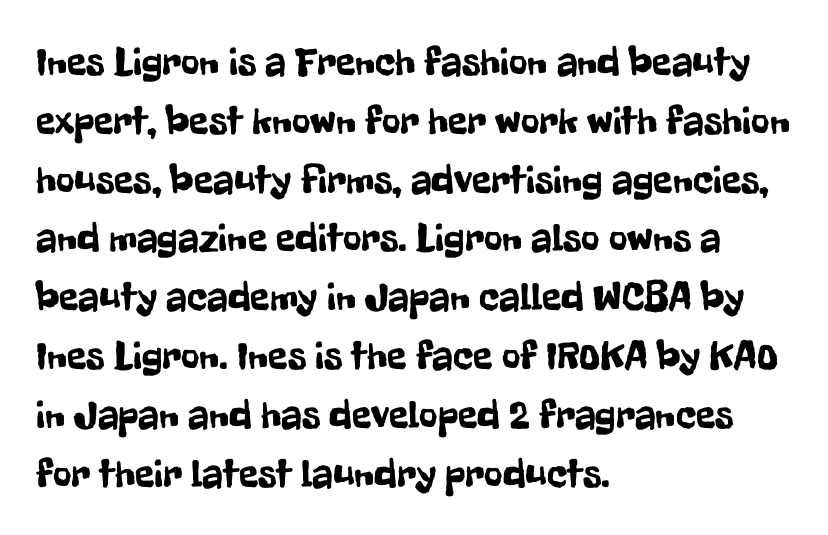
{"serif": "no", "italic": "no", "width": "condensed", "stroke_contrast": "low", "x_height": "medium", "monospaced": "no", "underline": "no", "align": "left", "line_spacing": "normal", "line_spacing_ratio": 1.47, "letter_spacing": "normal", "letter_spacing_em": 0.0, "glyph_px": 40}
